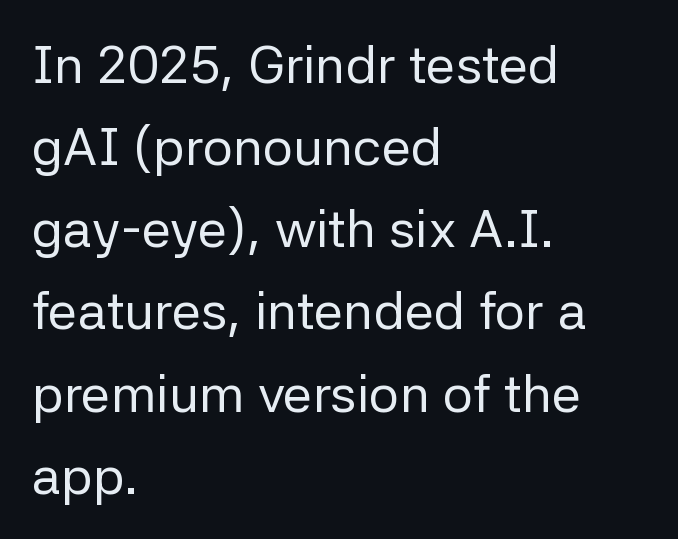
The image shows 53 px regular-weight sans-serif type, upright; set left-aligned, normal line spacing (1.55x), normal letter spacing, not underlined; low stroke contrast and a medium x-height.
